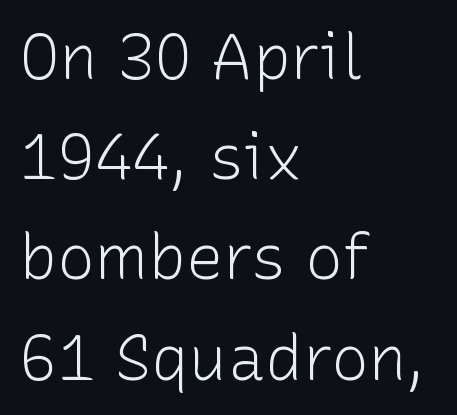
Short and long lines alike share a common starting point at left. Compared with a typical body face, this is equally light or lighter still. The text was rendered using a sans face with plain stroke endings. Vertically, the passage feels balanced, rows spaced as you'd expect. Each letter keeps its own natural width here, so spacing adapts to shape.
